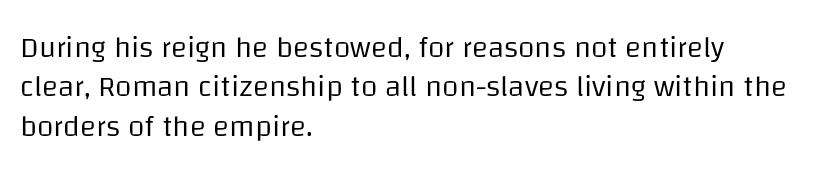
The axis of the letterforms is exactly vertical. Caption: multi-line text, flush left, ragged right. Looks like regular typesetting: each glyph gets only the width it needs. Bare-footed words on every line.
